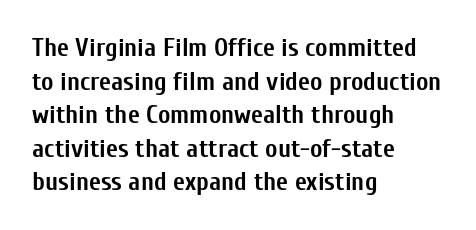
{"italic": "no", "bold": "yes", "underline": "no", "align": "left", "line_spacing": "normal", "line_spacing_ratio": 1.29, "letter_spacing": "normal", "letter_spacing_em": 0.0, "glyph_px": 26}
